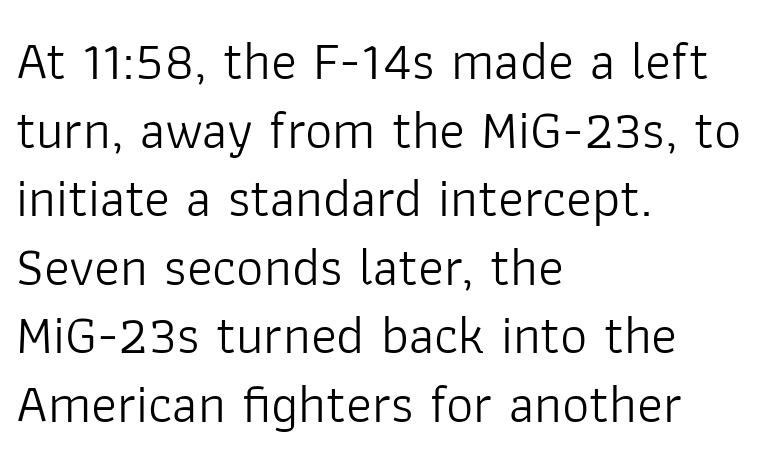
Q: Is the text bold? A: No.
Q: Is the text italic (slanted)? A: No, it is upright.
Q: Is the typeface a serif or a sans-serif typeface? A: Sans-serif.
Q: Is the text underlined? A: No.
Q: How is the paragraph aligned? A: Left-aligned.
Q: Is the spacing between letters normal or unusually wide? A: Normal.
Q: Is the spacing between lines tight, normal or loose? A: Normal.
Q: Width (condensed, normal, or wide)? A: Normal.
Q: Stroke contrast? A: Low.
Q: x-height? A: Medium.
Q: Monospaced? A: No.
